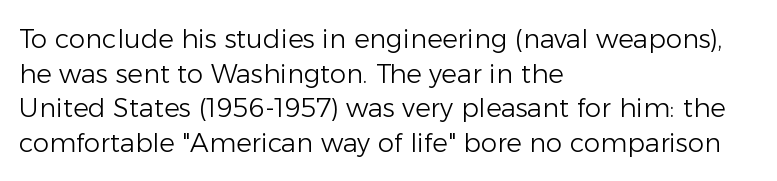
No chunkiness to these letters — they're not bold. A classic flush-left, rag-right setting is used for this passage. One glance says typical: line gaps are just what's usual. The letters sit at their default tracking, neither squeezed nor spread.
